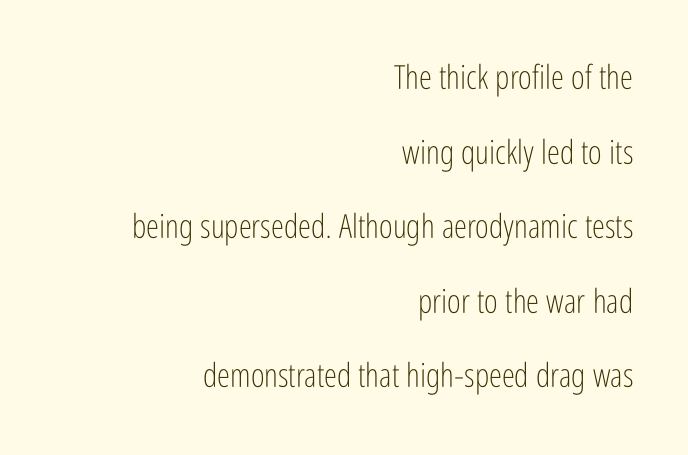
The image shows 33 px light, condensed sans-serif type, upright; set right-aligned, loose line spacing (2.26x), normal letter spacing, not underlined; low stroke contrast and a medium x-height.
